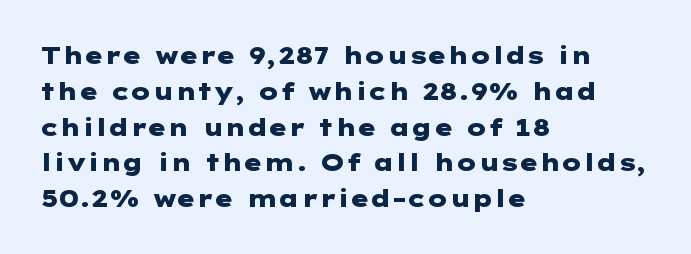
The image shows 24 px bold type, upright; set left-aligned, normal line spacing (1.49x), normal letter spacing, not underlined.
